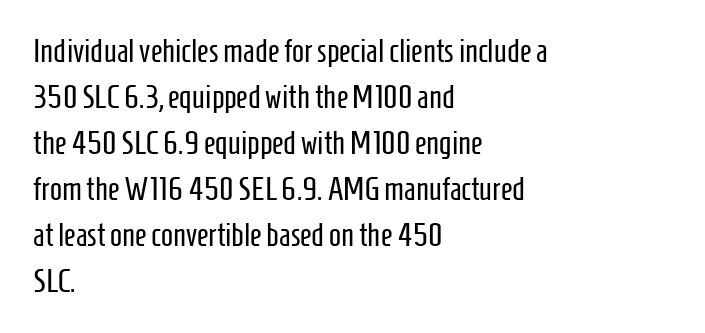
Q: Is the text bold? A: No.
Q: Is the text italic (slanted)? A: No, it is upright.
Q: Is the typeface a serif or a sans-serif typeface? A: Sans-serif.
Q: Is the text underlined? A: No.
Q: How is the paragraph aligned? A: Left-aligned.
Q: Is the spacing between letters normal or unusually wide? A: Normal.
Q: Is the spacing between lines tight, normal or loose? A: Normal.
Q: Width (condensed, normal, or wide)? A: Condensed.
Q: Stroke contrast? A: Low.
Q: x-height? A: Medium.
Q: Monospaced? A: No.
